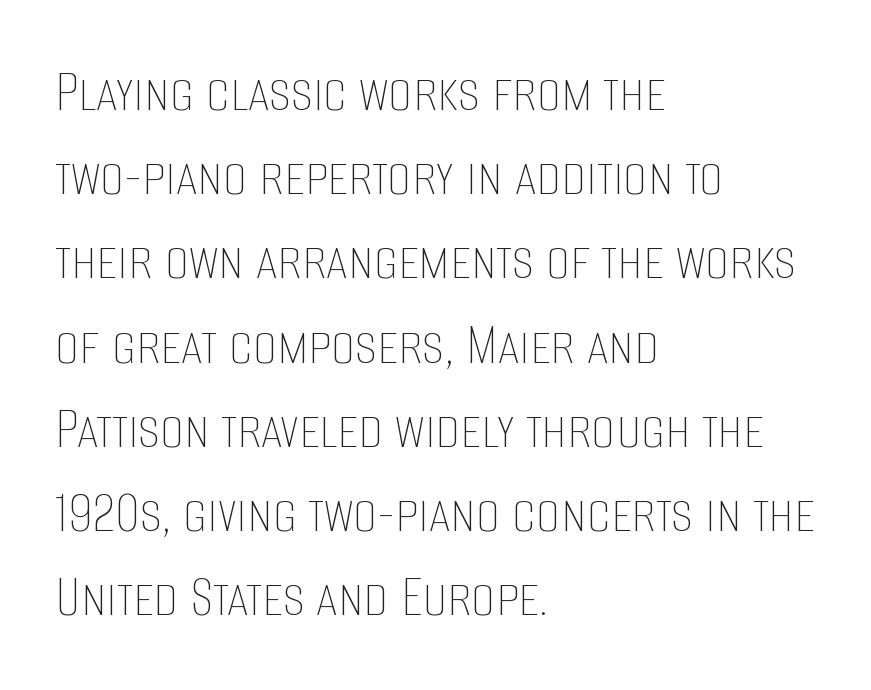
{"italic": "no", "bold": "no", "weight": "thin", "width": "condensed", "stroke_contrast": "low", "x_height": "large", "monospaced": "no", "underline": "no", "align": "left", "line_spacing": "normal", "line_spacing_ratio": 1.38, "letter_spacing": "normal", "letter_spacing_em": 0.0, "glyph_px": 61}
